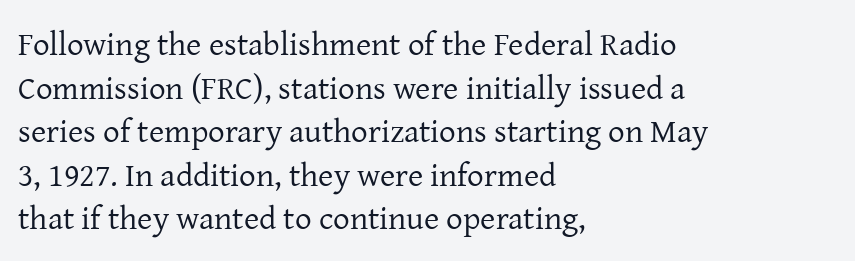
{"serif": "yes", "italic": "no", "bold": "no", "weight": "regular", "width": "normal", "stroke_contrast": "low", "x_height": "medium", "monospaced": "no", "underline": "no", "align": "left", "line_spacing": "normal", "line_spacing_ratio": 1.32, "letter_spacing": "normal", "letter_spacing_em": 0.0, "glyph_px": 33}
